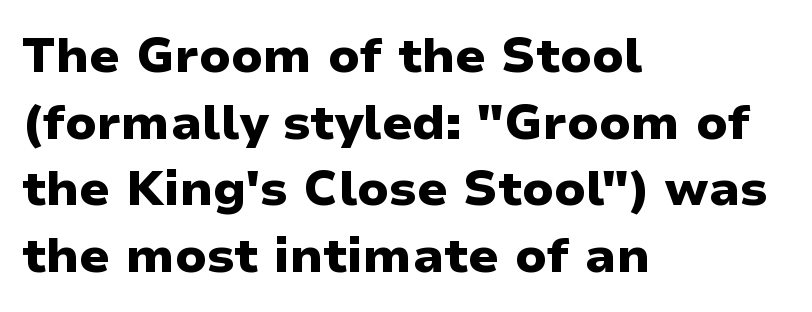
{"serif": "no", "italic": "no", "bold": "yes", "weight": "heavy", "width": "normal", "stroke_contrast": "low", "x_height": "medium", "monospaced": "no", "underline": "no", "align": "left", "line_spacing": "normal", "line_spacing_ratio": 1.36, "letter_spacing": "normal", "letter_spacing_em": 0.0, "glyph_px": 49}
